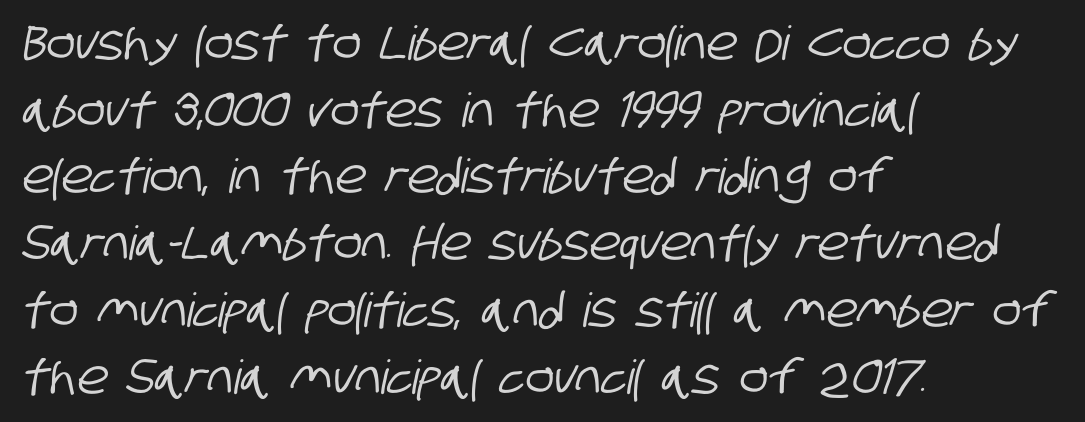
The image shows 47 px condensed sans-serif type; set left-aligned, normal line spacing (1.42x), normal letter spacing, not underlined; low stroke contrast and a large x-height.
